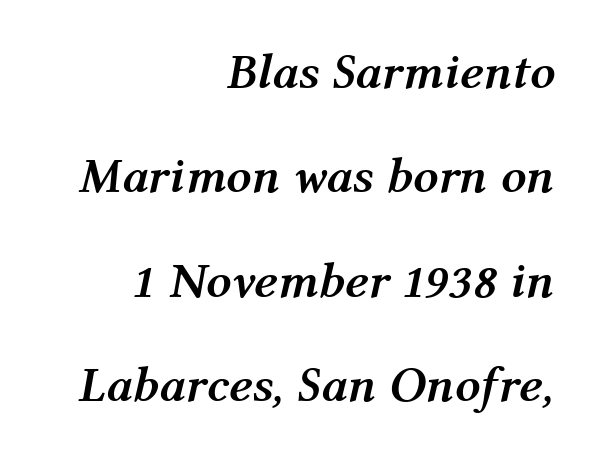
The image shows 50 px semibold type, italic (leaning right); set right-aligned, loose line spacing (2.09x), normal letter spacing, not underlined; medium stroke contrast and a medium x-height.
